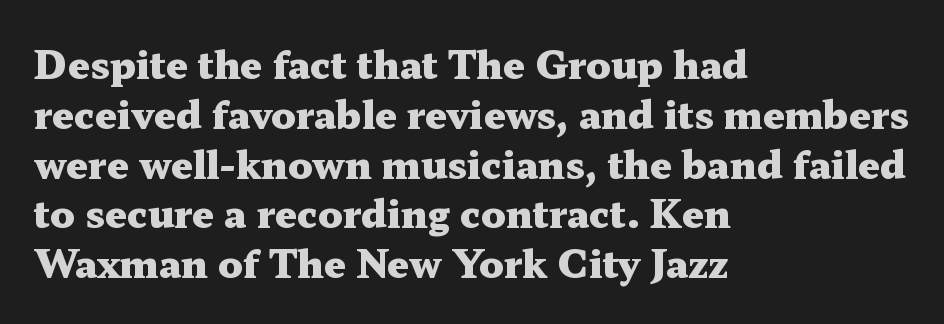
{"serif": "yes", "italic": "no", "bold": "yes", "weight": "heavy", "width": "wide", "stroke_contrast": "medium", "x_height": "medium", "monospaced": "no", "underline": "no", "align": "left", "line_spacing": "normal", "line_spacing_ratio": 1.31, "letter_spacing": "normal", "letter_spacing_em": 0.0, "glyph_px": 38}
